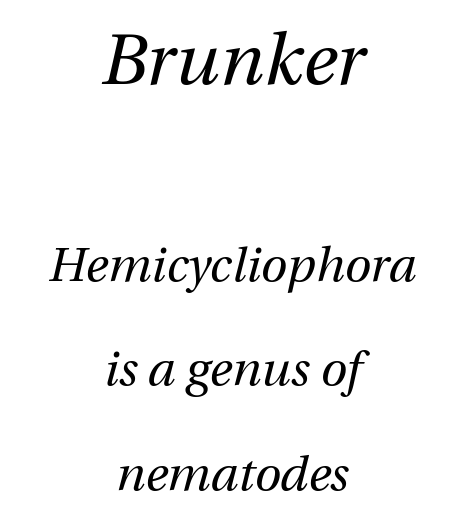
{"italic": "yes", "lean": "right", "slant_degrees": 13, "bold": "no", "weight": "regular", "width": "normal", "stroke_contrast": "medium", "x_height": "medium", "monospaced": "no", "underline": "no", "align": "center", "line_spacing": "loose", "line_spacing_ratio": 2.18, "letter_spacing": "normal", "letter_spacing_em": 0.0, "larger_block": "first", "size_ratio": 1.5, "glyph_px": 72}
